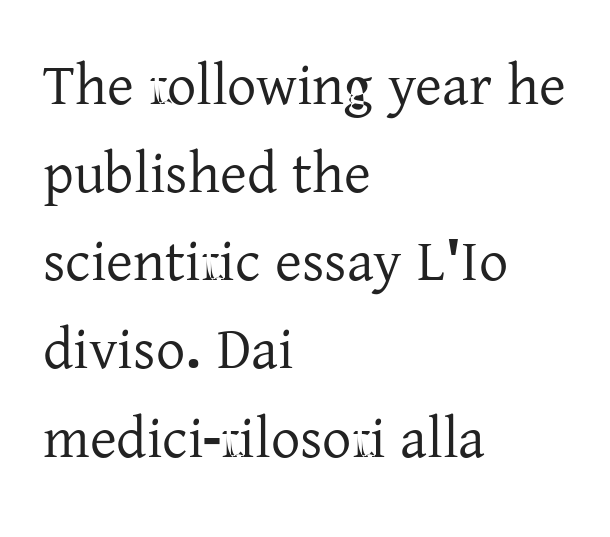
Descenders hang freely into open space. Looks like regular typesetting: each glyph gets only the width it needs. One glance says typical: line gaps are just what's usual. Left-aligned paragraph, ragged on the right. You can tell from the footed stems that serif type was used. There is no visible air inserted between adjacent glyphs.
